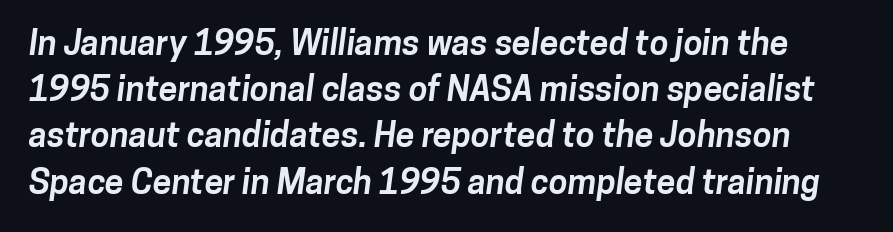
These lines are rendered in a variable-pitch font. Quick note: underline off. Look at the tracking — it's just the regular setting, nothing added. Honestly, the row spacing looks completely unremarkable. The strokes are fattened all the way to bold. The font family rendered here belongs to the sans-serif group.
